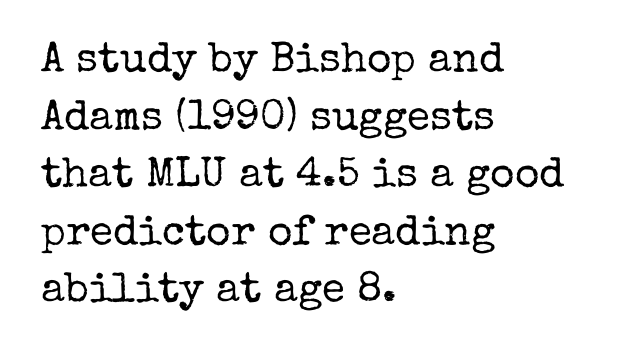
{"serif": "yes", "italic": "no", "bold": "no", "weight": "regular", "width": "normal", "stroke_contrast": "low", "x_height": "medium", "monospaced": "no", "underline": "no", "align": "left", "line_spacing": "normal", "line_spacing_ratio": 1.37, "letter_spacing": "normal", "letter_spacing_em": 0.0, "glyph_px": 42}
